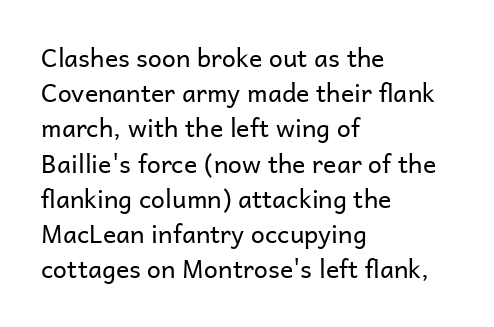
Weight: not bold — regular or lighter. Summary of vertical rhythm: regular, with standard interline spacing. Italic? Not at all — the glyphs are vertical. Words appear dense and cohesive because spacing is normal. Glance below the letters and you will spot only blank space.
